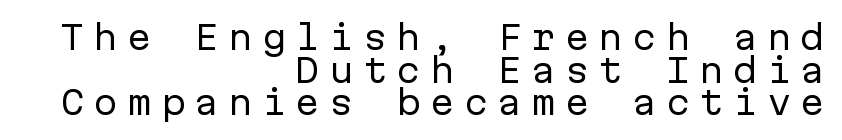
Q: Is the text bold? A: No.
Q: Is the text italic (slanted)? A: No, it is upright.
Q: Is the typeface a serif or a sans-serif typeface? A: Sans-serif.
Q: Is the text underlined? A: No.
Q: How is the paragraph aligned? A: Right-aligned.
Q: Is the spacing between letters normal or unusually wide? A: Unusually wide.
Q: Is the spacing between lines tight, normal or loose? A: Tight.
Q: Width (condensed, normal, or wide)? A: Normal.
Q: Stroke contrast? A: Low.
Q: x-height? A: Medium.
Q: Monospaced? A: Yes.
